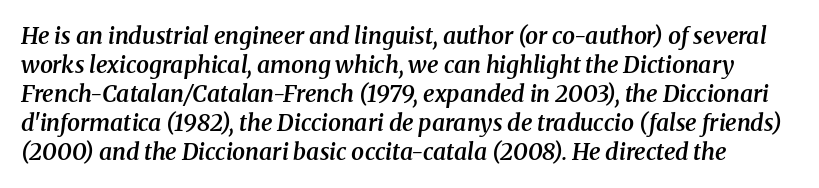
Q: Is the text bold? A: Semi-bold.
Q: Is the text italic (slanted)? A: Yes, it leans right by about 8 degrees.
Q: Is the text underlined? A: No.
Q: Is the spacing between letters normal or unusually wide? A: Normal.
Q: Is the spacing between lines tight, normal or loose? A: Normal.
